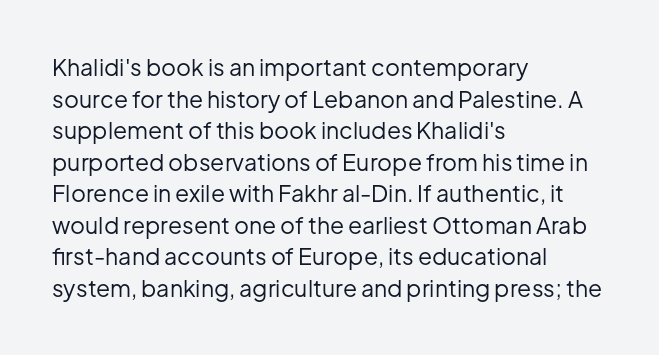
The strokes are not fattened; the text isn't bold. Beneath every word, the page is bare. Every row of glyphs begins at an identical x-position on the left. In terms of posture, this sample is upright.
